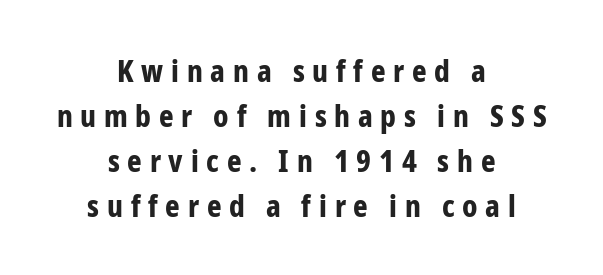
Q: Is the text bold? A: Yes.
Q: Is the text italic (slanted)? A: No, it is upright.
Q: Is the typeface a serif or a sans-serif typeface? A: Sans-serif.
Q: Is the text underlined? A: No.
Q: How is the paragraph aligned? A: Centered.
Q: Is the spacing between letters normal or unusually wide? A: Unusually wide.
Q: Is the spacing between lines tight, normal or loose? A: Normal.
Q: Width (condensed, normal, or wide)? A: Condensed.
Q: Stroke contrast? A: Low.
Q: x-height? A: Medium.
Q: Monospaced? A: No.
